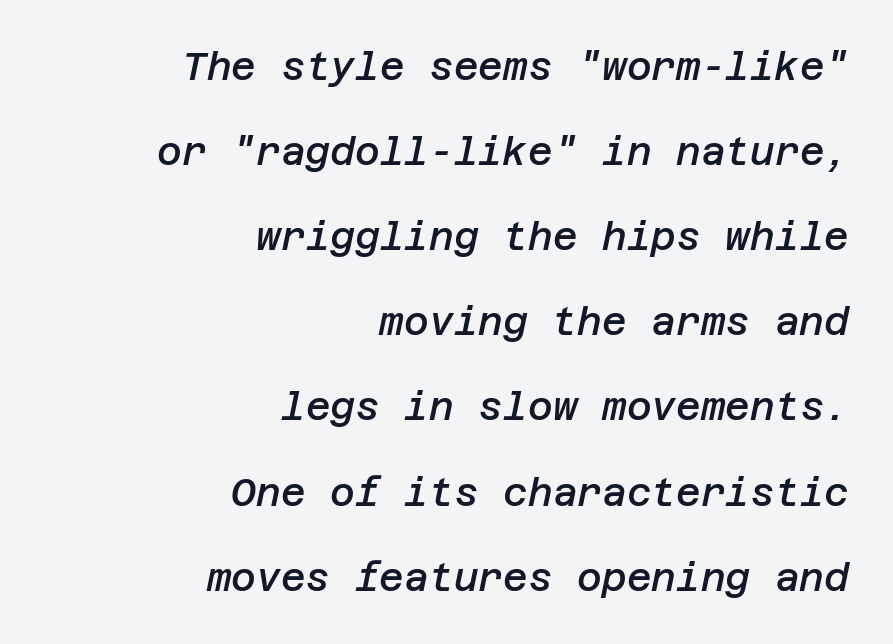
The image shows 38 px semibold type, italic (leaning right); set right-aligned, loose line spacing (2.24x), normal letter spacing, not underlined; low stroke contrast and a large x-height.
